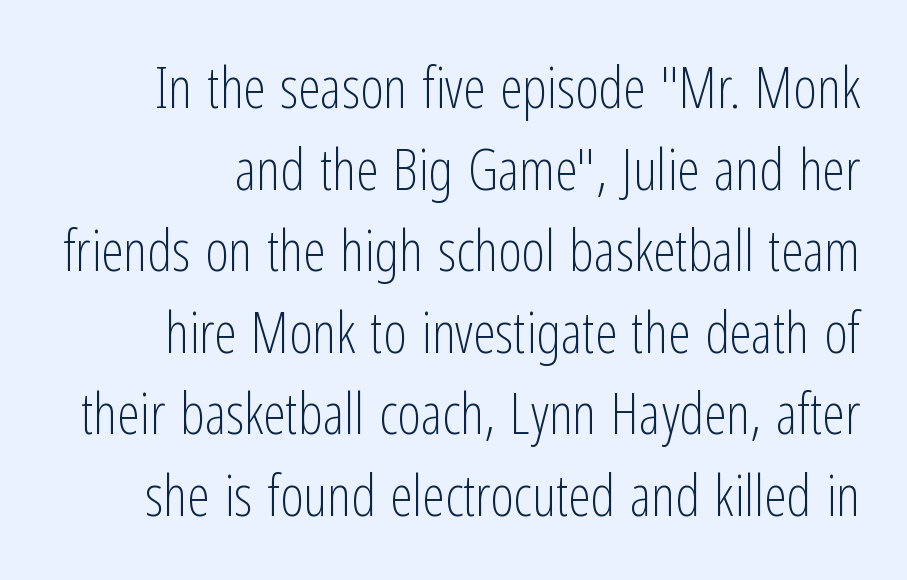
Q: Is the text bold? A: No.
Q: Is the text italic (slanted)? A: No, it is upright.
Q: Is the typeface a serif or a sans-serif typeface? A: Sans-serif.
Q: Is the text underlined? A: No.
Q: Is the spacing between letters normal or unusually wide? A: Normal.
Q: Is the spacing between lines tight, normal or loose? A: Normal.
Q: Width (condensed, normal, or wide)? A: Condensed.
Q: Stroke contrast? A: Low.
Q: x-height? A: Medium.
Q: Monospaced? A: No.
